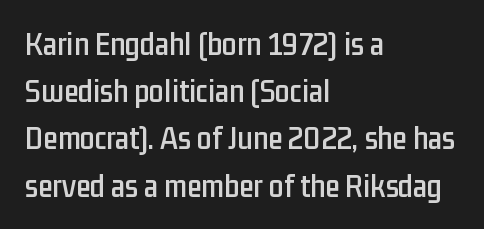
{"serif": "no", "italic": "no", "width": "condensed", "stroke_contrast": "low", "x_height": "medium", "monospaced": "no", "underline": "no", "align": "left", "line_spacing": "normal", "line_spacing_ratio": 1.43, "letter_spacing": "normal", "letter_spacing_em": 0.0, "glyph_px": 33}
